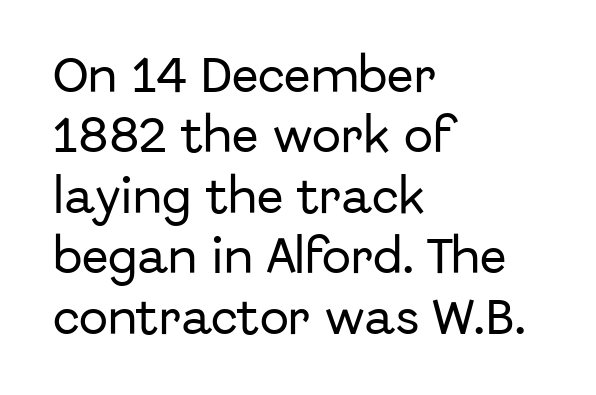
The image shows 39 px sans-serif type, upright; set left-aligned, normal line spacing (1.55x), normal letter spacing, not underlined; low stroke contrast and a medium x-height.
